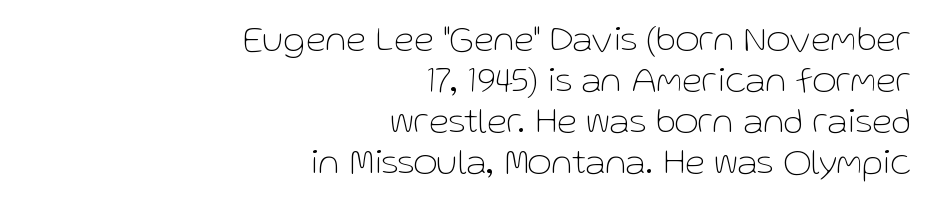
Q: Is the text bold? A: No.
Q: Is the text italic (slanted)? A: No, it is upright.
Q: Is the typeface a serif or a sans-serif typeface? A: Sans-serif.
Q: Is the text underlined? A: No.
Q: How is the paragraph aligned? A: Right-aligned.
Q: Is the spacing between letters normal or unusually wide? A: Normal.
Q: Is the spacing between lines tight, normal or loose? A: Tight.
Q: Width (condensed, normal, or wide)? A: Normal.
Q: Stroke contrast? A: Low.
Q: x-height? A: Medium.
Q: Monospaced? A: No.
